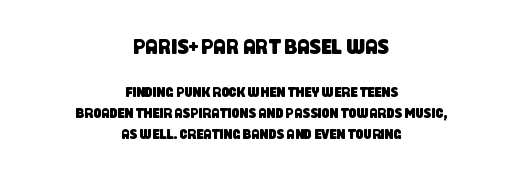
Q: Is the text underlined? A: No.
Q: How is the paragraph aligned? A: Centered.
Q: Is the spacing between letters normal or unusually wide? A: Normal.
Q: Is the spacing between lines tight, normal or loose? A: Normal.
Q: Which block of text is set in a larger size, the first (top) or the second (bottom)? A: The first (top) one.
